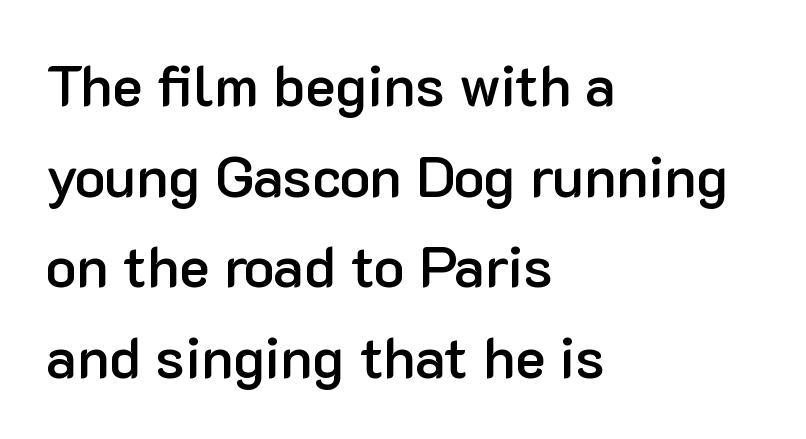
{"serif": "no", "italic": "no", "bold": "semi", "weight": "semibold", "width": "normal", "stroke_contrast": "low", "x_height": "medium", "monospaced": "no", "underline": "no", "align": "left", "line_spacing": "normal", "line_spacing_ratio": 1.59, "letter_spacing": "normal", "letter_spacing_em": 0.0, "glyph_px": 57}
